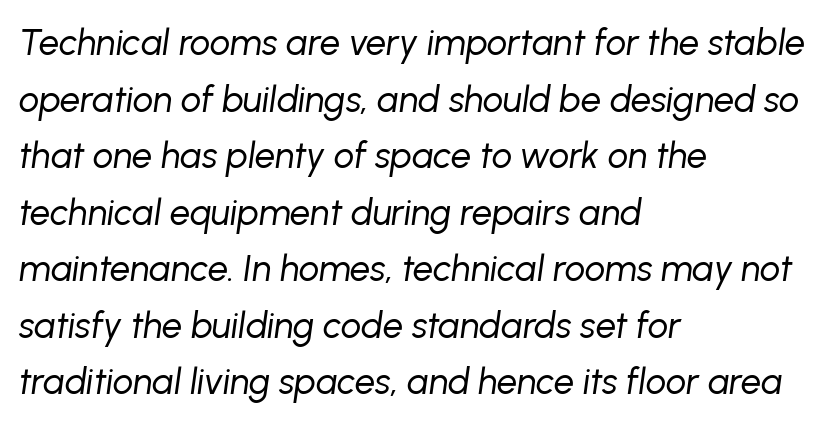
{"italic": "yes", "lean": "right", "slant_degrees": 8, "bold": "no", "weight": "regular", "width": "normal", "stroke_contrast": "low", "x_height": "medium", "monospaced": "no", "underline": "no", "align": "left", "line_spacing": "normal", "line_spacing_ratio": 1.57, "letter_spacing": "normal", "letter_spacing_em": 0.0, "glyph_px": 36}
